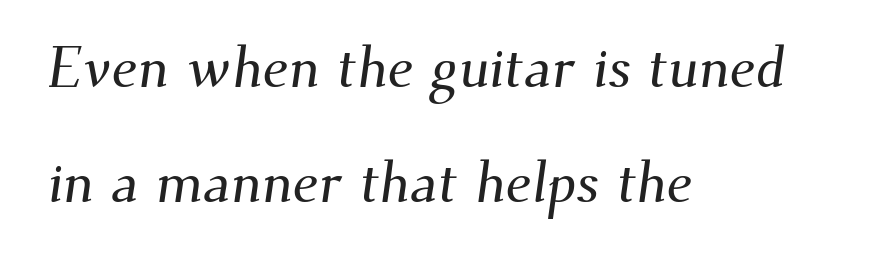
Reading down the block, your eye returns to a fixed left position each line. Is this a fixed-width face? No — the glyphs have proportional, varying widths. Loosely led — the rows are spread out. Letters rest on an invisible, unmarked baseline. Characters follow at the spacing the type designer built in. Font category for this specimen: serif.
